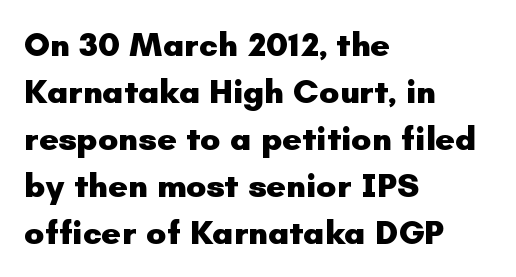
Students, this is bold: see how much ink each stroke carries. Do the characters align in a grid? No, the font is proportional. Rule under the text: the space is simply empty. Whoever set this chose a conventional vertical rhythm. All the whitespace from short lines collects on the right.
